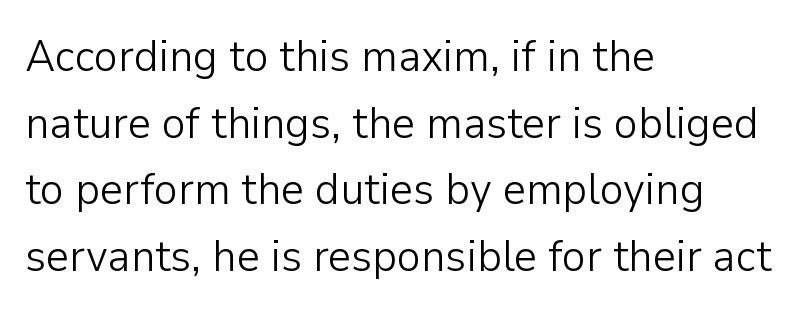
{"serif": "no", "italic": "no", "bold": "no", "weight": "light", "width": "normal", "stroke_contrast": "low", "x_height": "medium", "monospaced": "no", "underline": "no", "align": "left", "line_spacing": "normal", "line_spacing_ratio": 1.48, "letter_spacing": "normal", "letter_spacing_em": 0.0, "glyph_px": 45}
